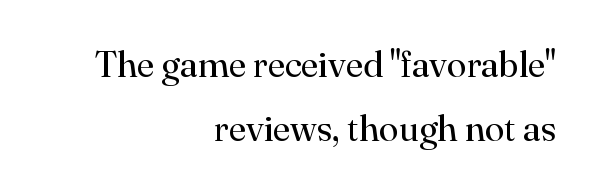
The image shows 36 px regular-weight serif type, upright; set right-aligned, line spacing 1.79x, normal letter spacing, not underlined; high stroke contrast and a small x-height.
